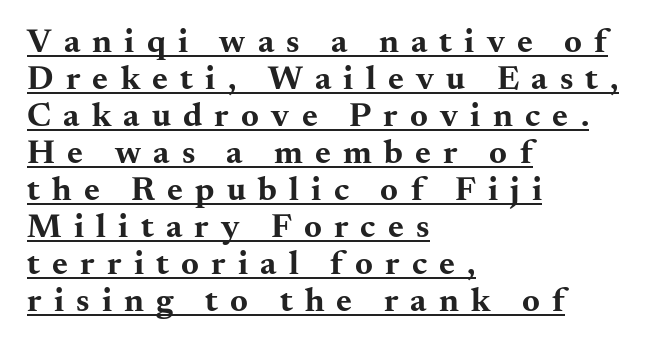
The line-height multiplier appears low, near solid setting. The letters carry serifs — small finishing strokes at the ends of their stems. Nope, not italic — everything's standing straight. The face used here is proportionally spaced, like ordinary book or web type.
